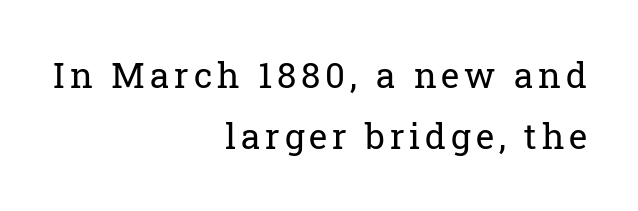
{"serif": "yes", "italic": "no", "bold": "no", "weight": "regular", "width": "normal", "stroke_contrast": "low", "x_height": "medium", "monospaced": "no", "underline": "no", "align": "right", "line_spacing_ratio": 1.75, "glyph_px": 35}
